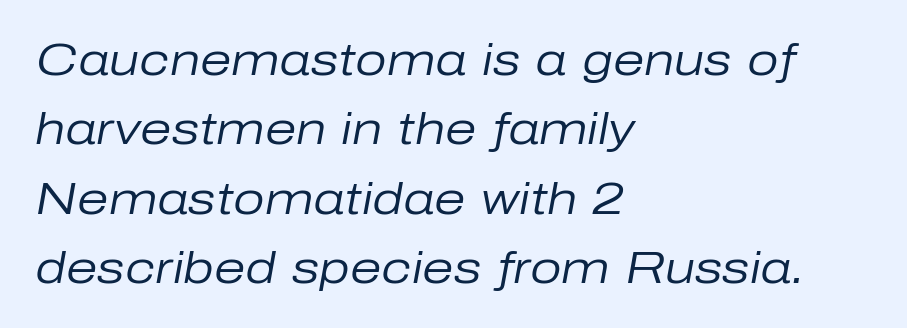
{"italic": "yes", "lean": "right", "slant_degrees": 10, "bold": "no", "weight": "regular", "width": "normal", "stroke_contrast": "low", "x_height": "medium", "monospaced": "no", "underline": "no", "align": "left", "line_spacing": "normal", "line_spacing_ratio": 1.54, "letter_spacing": "normal", "letter_spacing_em": 0.0, "glyph_px": 45}
